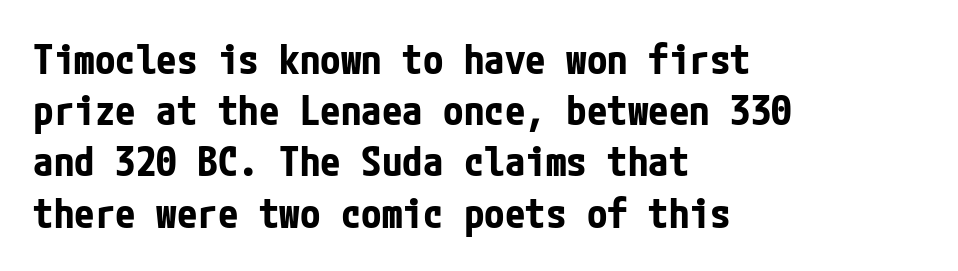
The image shows 41 px bold, condensed sans-serif type, upright; set left-aligned, normal line spacing (1.25x), normal letter spacing, not underlined; low stroke contrast and a medium x-height.
